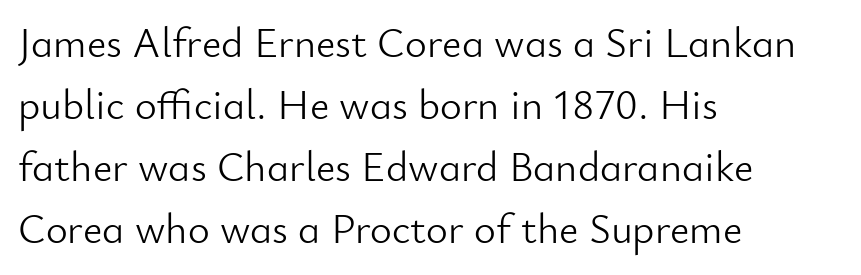
{"serif": "no", "italic": "no", "bold": "no", "weight": "light", "width": "normal", "stroke_contrast": "low", "x_height": "small", "monospaced": "no", "underline": "no", "align": "left", "line_spacing": "normal", "line_spacing_ratio": 1.48, "letter_spacing": "normal", "letter_spacing_em": 0.0, "glyph_px": 42}
